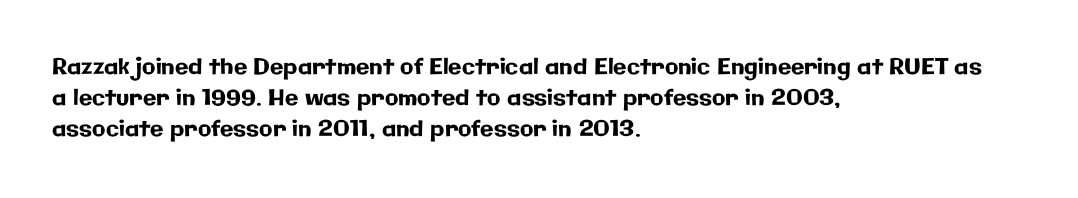
The image shows 22 px text type, upright; set left-aligned, normal line spacing (1.4x), normal letter spacing, not underlined.
